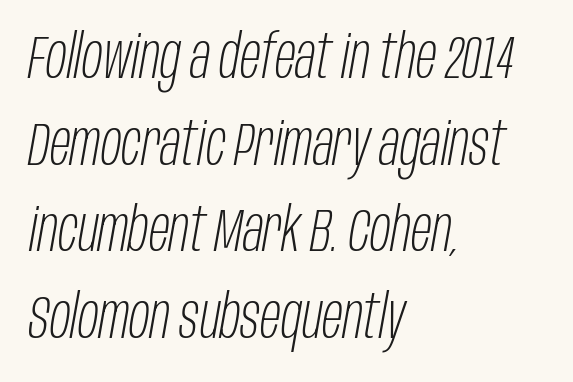
The image shows 61 px light, condensed type, italic (leaning right); set left-aligned, normal line spacing (1.42x), normal letter spacing, not underlined; low stroke contrast and a large x-height.
